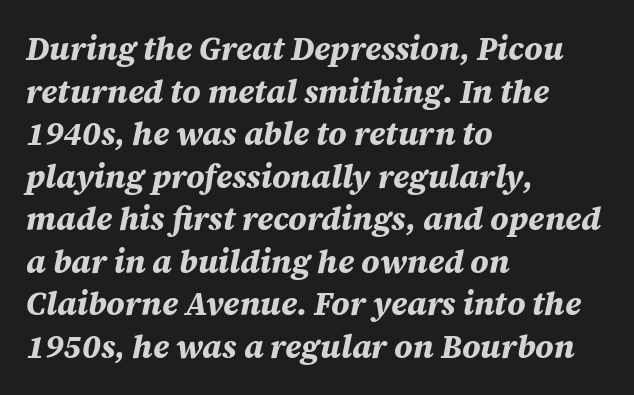
{"italic": "yes", "lean": "right", "slant_degrees": 12, "bold": "yes", "weight": "bold", "width": "normal", "stroke_contrast": "medium", "x_height": "large", "monospaced": "no", "underline": "no", "align": "left", "line_spacing": "normal", "line_spacing_ratio": 1.33, "letter_spacing": "normal", "letter_spacing_em": 0.0, "glyph_px": 32}
